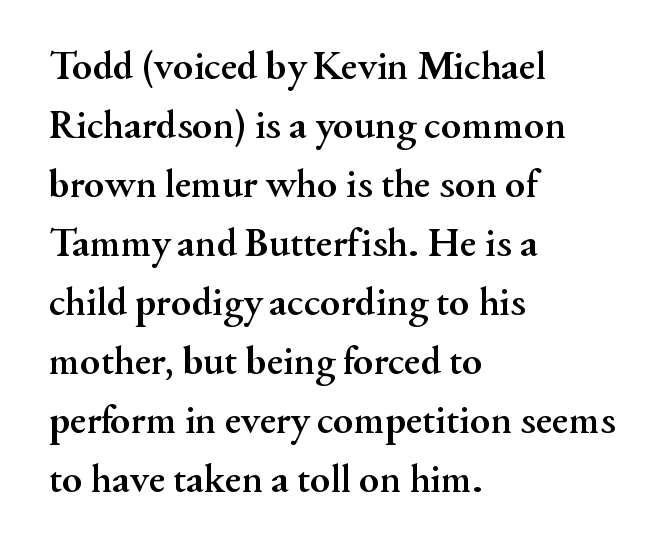
Q: Is the text bold? A: Yes.
Q: Is the text italic (slanted)? A: No, it is upright.
Q: Is the typeface a serif or a sans-serif typeface? A: Serif.
Q: Is the text underlined? A: No.
Q: How is the paragraph aligned? A: Left-aligned.
Q: Is the spacing between letters normal or unusually wide? A: Normal.
Q: Is the spacing between lines tight, normal or loose? A: Normal.
Q: Width (condensed, normal, or wide)? A: Normal.
Q: Stroke contrast? A: Medium.
Q: x-height? A: Small.
Q: Monospaced? A: No.
